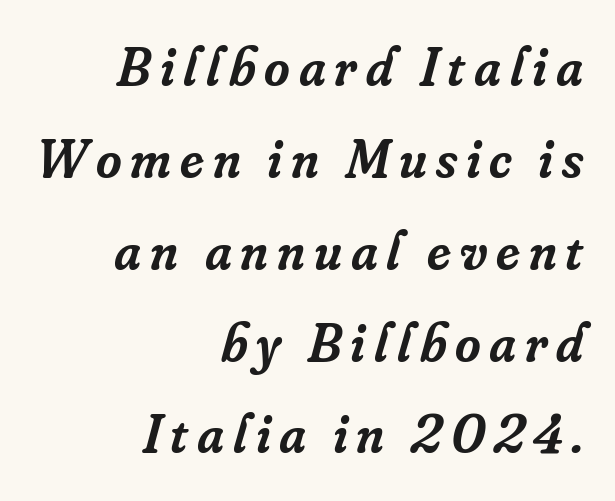
The line-height multiplier appears to be the usual default. Slightly chunky letters — semibold, I'd say, not full bold. Each letter's strokes conclude with small projecting serifs. Varying glyph widths throughout — classic text-font behaviour. Beneath every word, the page is bare. Italic: yes, the glyphs are oblique.
